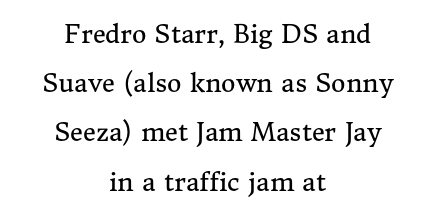
The image shows 25 px text type, upright; set centered, loose line spacing (1.97x), normal letter spacing, not underlined.
